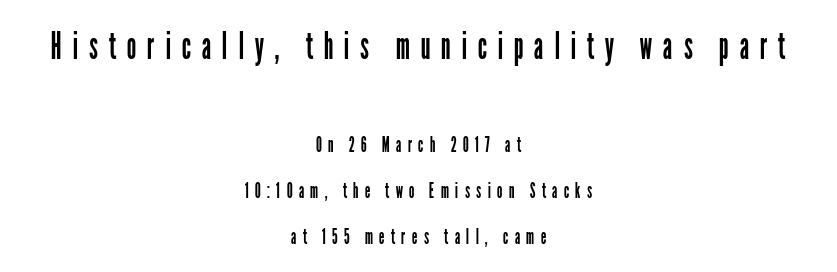
Q: Is the text bold? A: No.
Q: Is the text italic (slanted)? A: No, it is upright.
Q: Is the typeface a serif or a sans-serif typeface? A: Sans-serif.
Q: Is the text underlined? A: No.
Q: How is the paragraph aligned? A: Centered.
Q: Is the spacing between letters normal or unusually wide? A: Unusually wide.
Q: Is the spacing between lines tight, normal or loose? A: Loose.
Q: Which block of text is set in a larger size, the first (top) or the second (bottom)? A: The first (top) one.
Q: Width (condensed, normal, or wide)? A: Condensed.
Q: Stroke contrast? A: Low.
Q: x-height? A: Medium.
Q: Monospaced? A: No.
